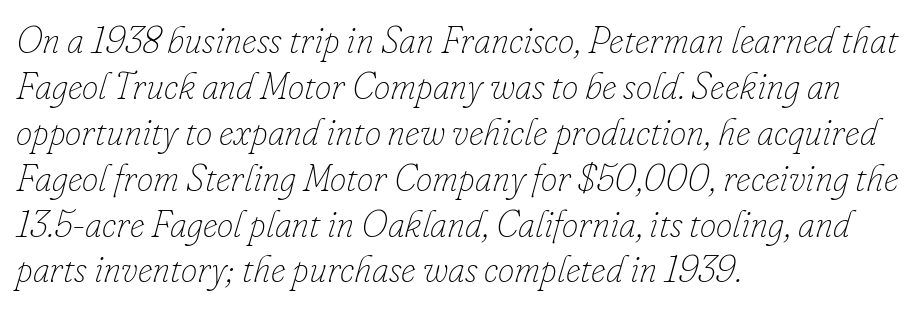
Lines of text with bare space underneath. There is no visible air inserted between adjacent glyphs. Horizontal alignment here is leftward, the default for most running prose. Italic? Definitely — the glyphs are oblique.
